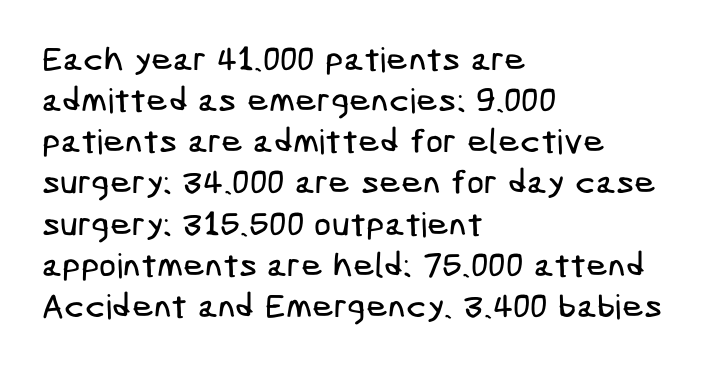
How are the letters spaced? Ordinarily, with no added tracking. To sum up the face: it is a sans, with no serifs. Any mark beneath the type? The region is blank. Caption: multi-line text, flush left, ragged right.
